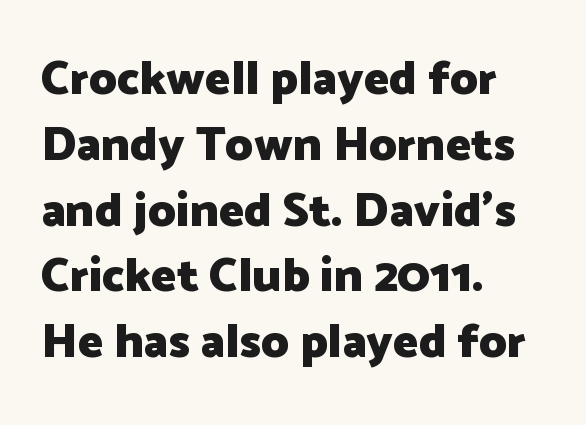
{"serif": "no", "italic": "no", "bold": "yes", "weight": "heavy", "width": "normal", "stroke_contrast": "low", "x_height": "medium", "monospaced": "no", "underline": "no", "align": "left", "line_spacing": "normal", "line_spacing_ratio": 1.37, "letter_spacing": "normal", "letter_spacing_em": 0.0, "glyph_px": 48}
